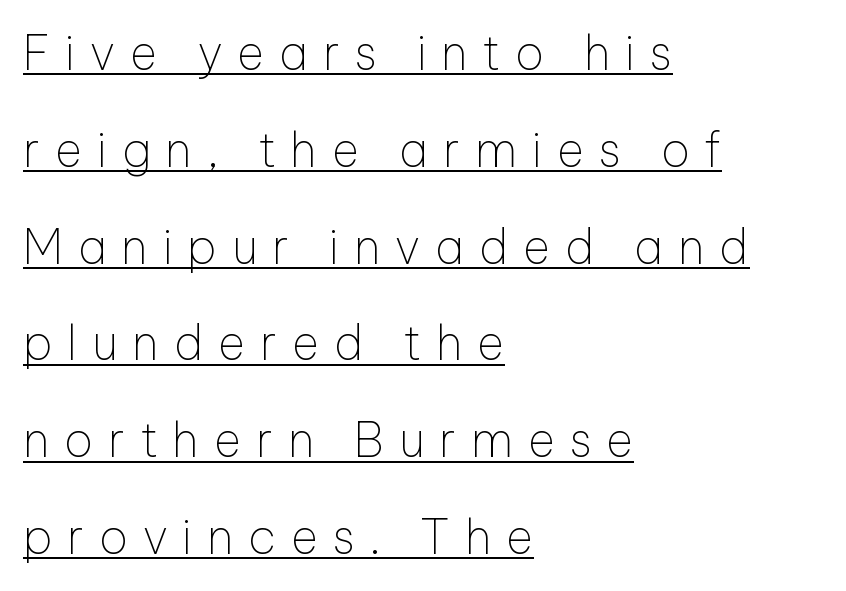
Q: Is the text bold? A: No.
Q: Is the text italic (slanted)? A: No, it is upright.
Q: Is the typeface a serif or a sans-serif typeface? A: Sans-serif.
Q: Is the text underlined? A: Yes.
Q: How is the paragraph aligned? A: Left-aligned.
Q: Is the spacing between letters normal or unusually wide? A: Unusually wide.
Q: Is the spacing between lines tight, normal or loose? A: Loose.
Q: Width (condensed, normal, or wide)? A: Normal.
Q: Stroke contrast? A: Low.
Q: x-height? A: Medium.
Q: Monospaced? A: No.
